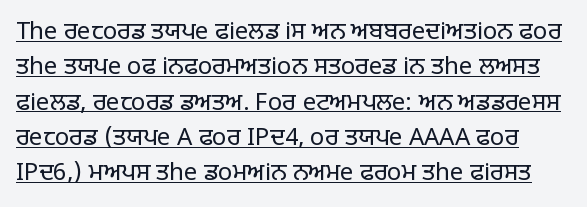
Q: Is the text bold? A: No.
Q: Is the text italic (slanted)? A: No, it is upright.
Q: Is the text underlined? A: Yes.
Q: Is the spacing between letters normal or unusually wide? A: Normal.
Q: Is the spacing between lines tight, normal or loose? A: Normal.
